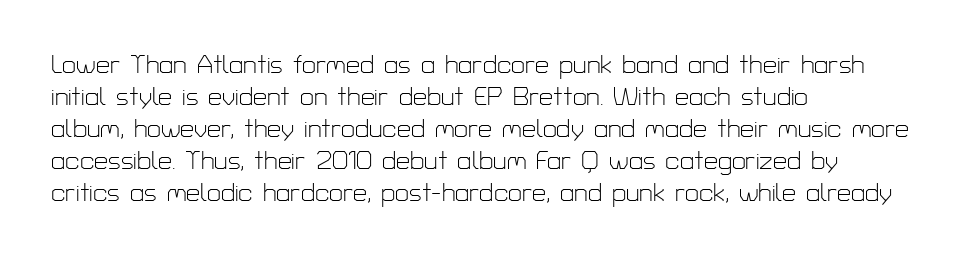
Q: Is the text bold? A: No.
Q: Is the text italic (slanted)? A: No, it is upright.
Q: Is the text underlined? A: No.
Q: How is the paragraph aligned? A: Left-aligned.
Q: Is the spacing between letters normal or unusually wide? A: Normal.
Q: Is the spacing between lines tight, normal or loose? A: Normal.
